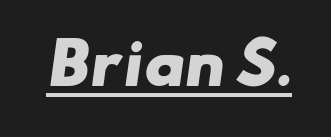
Spacing verdict: proportional, widths tailored to each character. The font family rendered here belongs to the sans-serif group. The typesetting leans heavy: a genuine bold. The line texture is even and compact thanks to regular tracking. Quick note: underline on.
